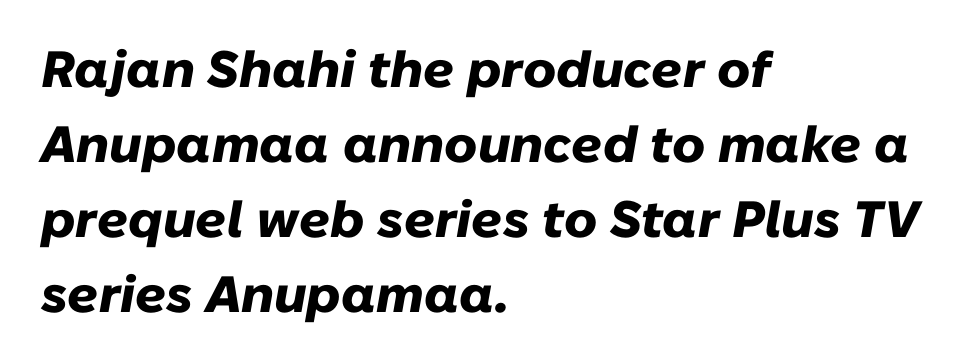
{"italic": "yes", "lean": "right", "slant_degrees": 10, "bold": "yes", "weight": "heavy", "width": "normal", "stroke_contrast": "low", "x_height": "medium", "monospaced": "no", "underline": "no", "align": "left", "line_spacing": "normal", "line_spacing_ratio": 1.47, "letter_spacing": "normal", "letter_spacing_em": 0.0, "glyph_px": 51}
